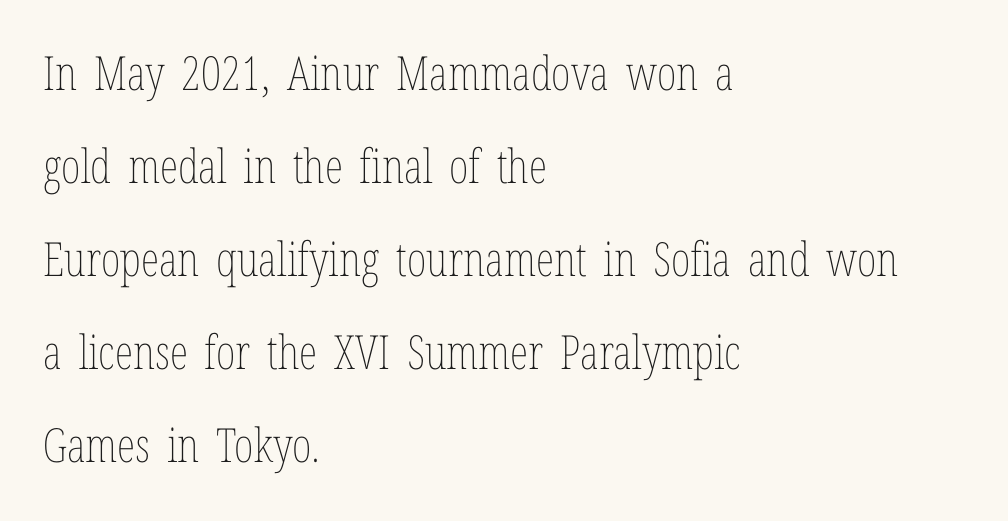
The line texture is even and compact thanks to regular tracking. A typesetter would call this proportional, since set widths differ per character. The lettering stays uniformly vertical, giving the passage a roman look. No heavy texture on the line: the type isn't bold.
